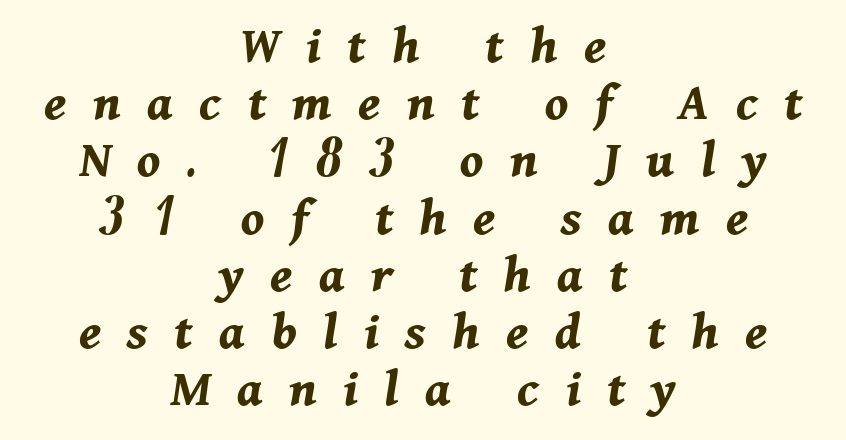
In terms of posture, this sample is oblique. The letterforms stand isolated, each surrounded by extra space. You could not count columns in this text — the font is proportionally spaced. A bare baseline throughout the passage. The typesetting leans heavy: a genuine bold.
